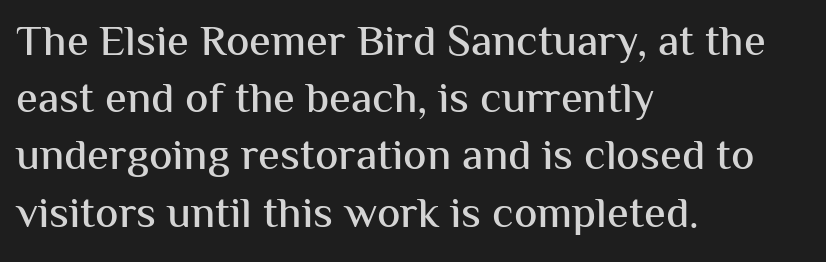
The image shows 44 px sans-serif type, upright; set left-aligned, normal line spacing (1.3x), normal letter spacing, not underlined; medium stroke contrast and a medium x-height.
